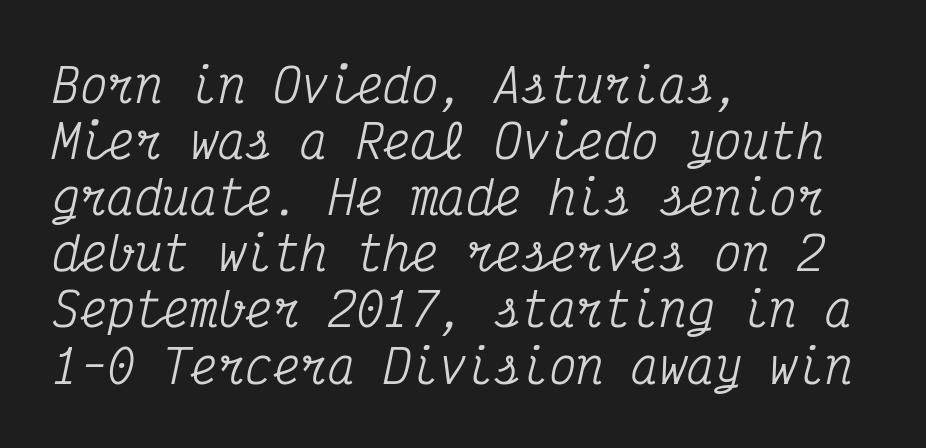
Q: Is the text italic (slanted)? A: Yes, it leans right by about 12 degrees.
Q: Is the typeface a serif or a sans-serif typeface? A: Serif.
Q: Is the text underlined? A: No.
Q: How is the paragraph aligned? A: Left-aligned.
Q: Is the spacing between letters normal or unusually wide? A: Normal.
Q: Width (condensed, normal, or wide)? A: Condensed.
Q: Stroke contrast? A: Medium.
Q: x-height? A: Medium.
Q: Monospaced? A: Yes.
